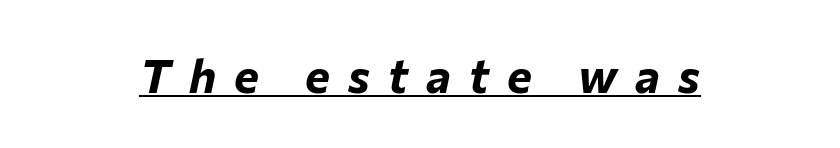
{"italic": "yes", "lean": "right", "slant_degrees": 12, "bold": "yes", "weight": "bold", "width": "normal", "stroke_contrast": "low", "x_height": "medium", "monospaced": "no", "underline": "yes", "align": "center", "letter_spacing": "wide", "letter_spacing_em": 0.39, "glyph_px": 47}
